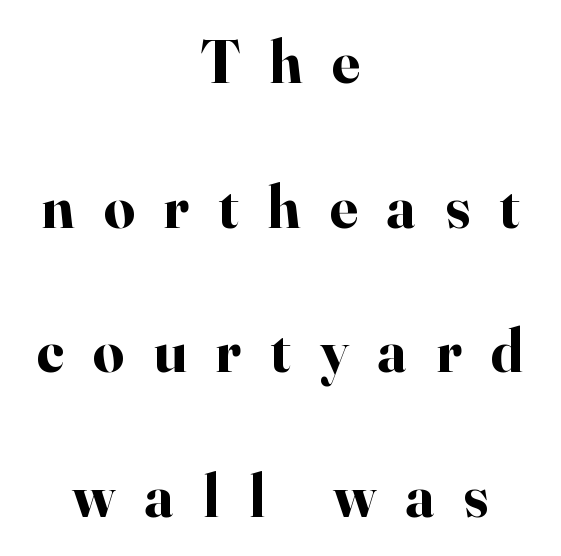
Q: Is the text bold? A: Yes.
Q: Is the text italic (slanted)? A: No, it is upright.
Q: Is the typeface a serif or a sans-serif typeface? A: Serif.
Q: Is the text underlined? A: No.
Q: How is the paragraph aligned? A: Centered.
Q: Is the spacing between letters normal or unusually wide? A: Unusually wide.
Q: Is the spacing between lines tight, normal or loose? A: Loose.
Q: Width (condensed, normal, or wide)? A: Normal.
Q: Stroke contrast? A: High.
Q: x-height? A: Small.
Q: Monospaced? A: No.
